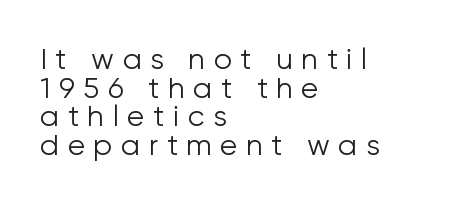
Nobody drew a line under any word here. A typesetter would call this heavily tracked-out type. Character widths vary here, with narrow letters taking less room than wide ones. Layout note: lines flush left.
